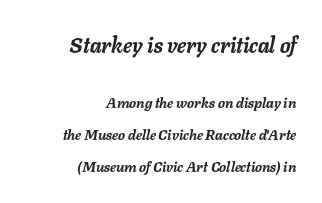
The image shows 21 px bold type, italic (leaning right); set right-aligned, loose line spacing (2.26x), normal letter spacing, not underlined; the first (top) block is 1.5x larger.
